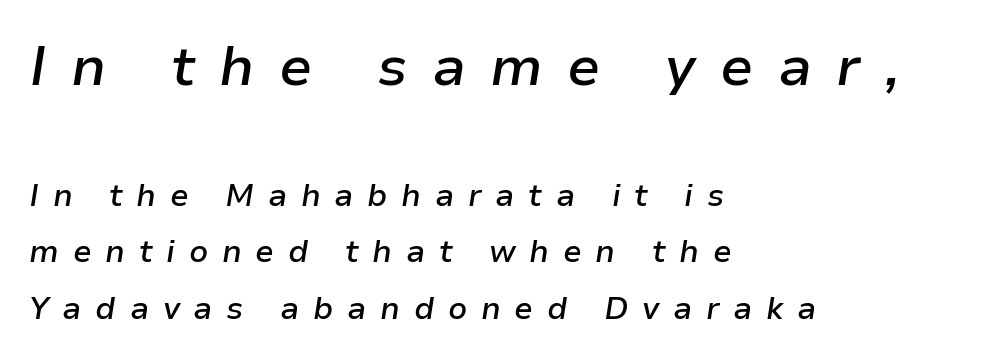
Q: Is the text bold? A: Semi-bold.
Q: Is the text italic (slanted)? A: Yes, it leans right by about 9 degrees.
Q: Is the text underlined? A: No.
Q: How is the paragraph aligned? A: Left-aligned.
Q: Is the spacing between letters normal or unusually wide? A: Unusually wide.
Q: Which block of text is set in a larger size, the first (top) or the second (bottom)? A: The first (top) one.
Q: Width (condensed, normal, or wide)? A: Normal.
Q: Stroke contrast? A: Low.
Q: x-height? A: Medium.
Q: Monospaced? A: No.
